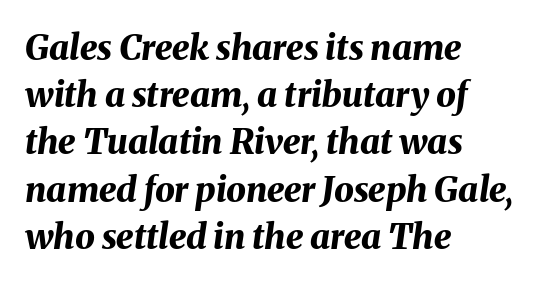
One-word summary of the alignment: left. There is no visible air inserted between adjacent glyphs. Descenders hang freely into open space. Here the designer chose a conventional face with non-uniform glyph widths. Stroke thickness is high; the sample reads as a true bold.
